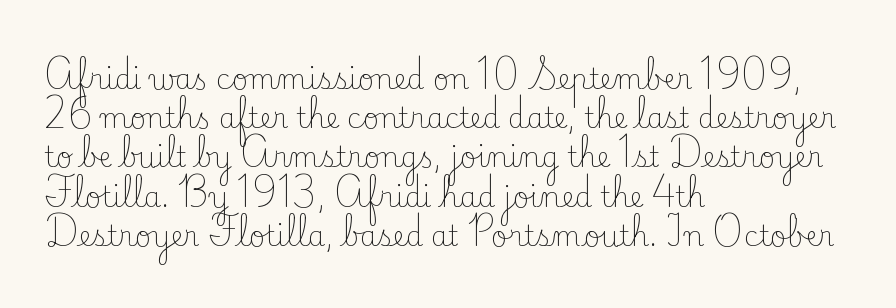
The passage shown is not bold in any degree. Leading matches the norm, producing a regular column. This is roman type, the default non-slanted kind. Lines of text with bare space underneath.
